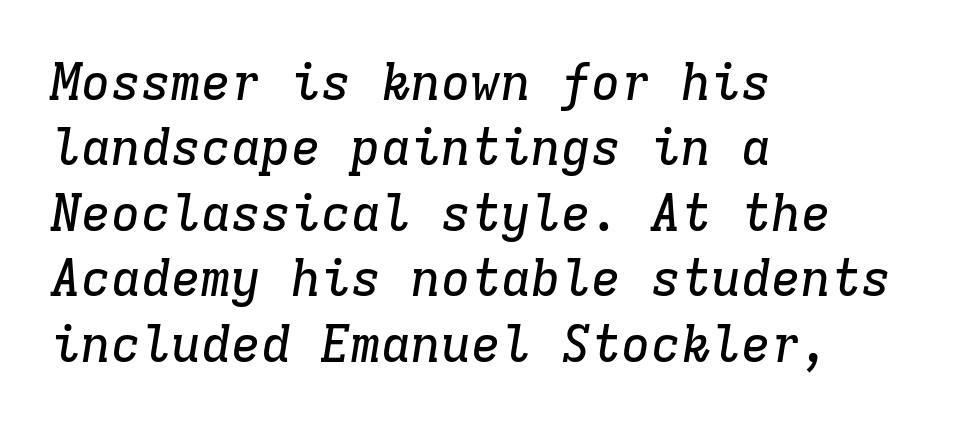
An italicized treatment has been applied to the whole sample. A typesetter would call this leading conventional body-copy spacing. The glyphs are unaccompanied by any horizontal stroke below them. Old-style or modern, the face here clearly has serifs. The face used here is monospaced, like something from a code editor. One-word summary of the alignment: left.
